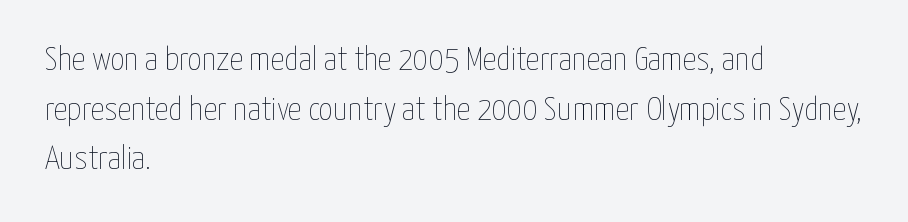
{"italic": "no", "bold": "no", "weight": "thin", "width": "condensed", "stroke_contrast": "low", "x_height": "medium", "monospaced": "no", "underline": "no", "align": "left", "line_spacing": "normal", "line_spacing_ratio": 1.46, "letter_spacing": "normal", "letter_spacing_em": 0.0, "glyph_px": 34}
